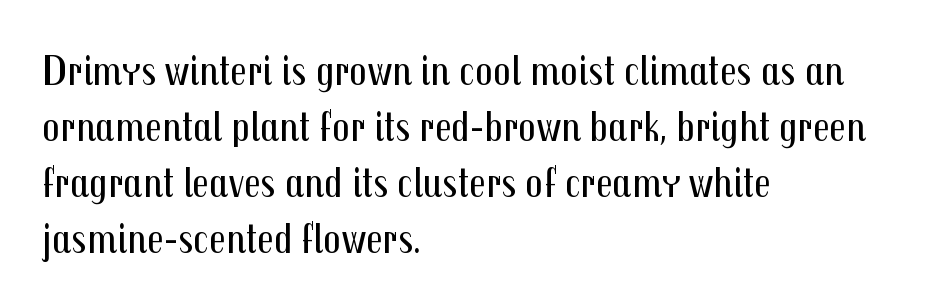
{"serif": "no", "italic": "no", "bold": "no", "weight": "regular", "width": "condensed", "stroke_contrast": "medium", "x_height": "medium", "monospaced": "no", "underline": "no", "align": "left", "line_spacing": "normal", "line_spacing_ratio": 1.27, "letter_spacing": "normal", "letter_spacing_em": 0.0, "glyph_px": 44}
